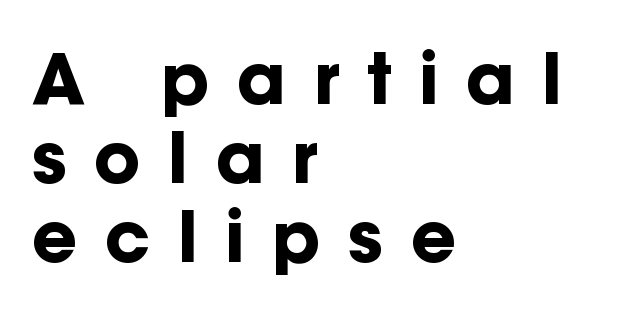
{"serif": "no", "italic": "no", "bold": "yes", "weight": "bold", "width": "normal", "stroke_contrast": "low", "x_height": "medium", "monospaced": "no", "underline": "no", "align": "left", "line_spacing": "tight", "line_spacing_ratio": 1.13, "letter_spacing": "wide", "letter_spacing_em": 0.39, "glyph_px": 70}
